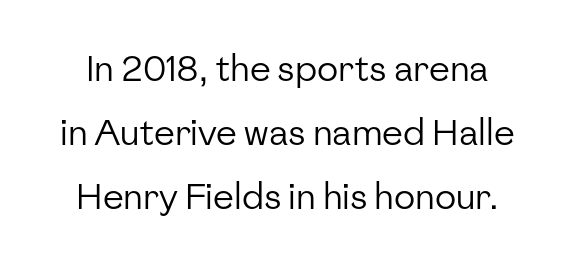
This sample uses plain, unmodified letter spacing. Each stroke keeps to a modest, everyday thickness or less. This sample has the flowing, uneven cadence of proportional lettering. Quick note: underline off.
